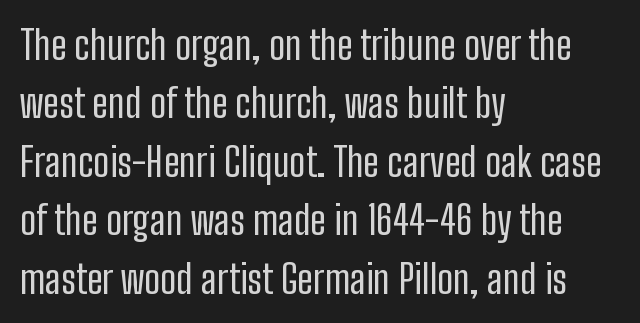
The letters stand straight up with perfectly vertical stems. Ink coverage per letter is moderate at most. The characters display no serif detailing; their extremities are plain. The designer left line spacing at the default.
